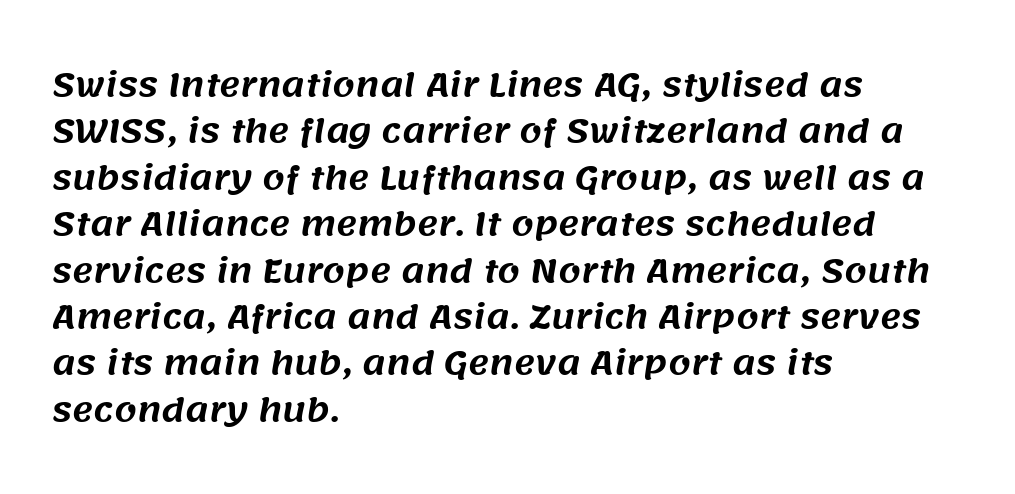
The image shows 32 px sans-serif type; set left-aligned, normal line spacing (1.45x), normal letter spacing, not underlined; medium stroke contrast and a large x-height.
